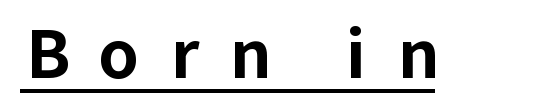
Q: Is the text bold? A: Yes.
Q: Is the text italic (slanted)? A: No, it is upright.
Q: Is the typeface a serif or a sans-serif typeface? A: Sans-serif.
Q: Is the text underlined? A: Yes.
Q: Is the spacing between letters normal or unusually wide? A: Unusually wide.
Q: Width (condensed, normal, or wide)? A: Normal.
Q: Stroke contrast? A: Low.
Q: x-height? A: Medium.
Q: Monospaced? A: No.
